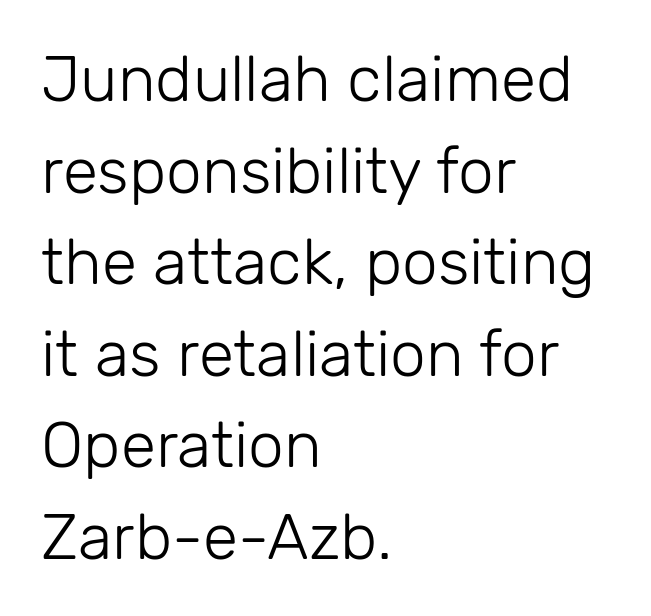
The vertical gap from one line to the next is medium. The foot of each line stays bare and open. Stem width sits at or under what a default text font uses. The glyphs in this specimen are sans serif. This sample is left-justified, so line endings fall wherever the words run out.
